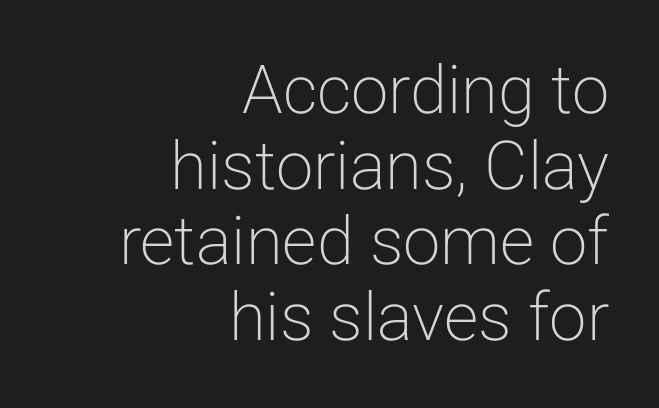
The image shows 67 px light sans-serif type, upright; set right-aligned, tight line spacing (1.13x), normal letter spacing, not underlined; low stroke contrast and a medium x-height.
